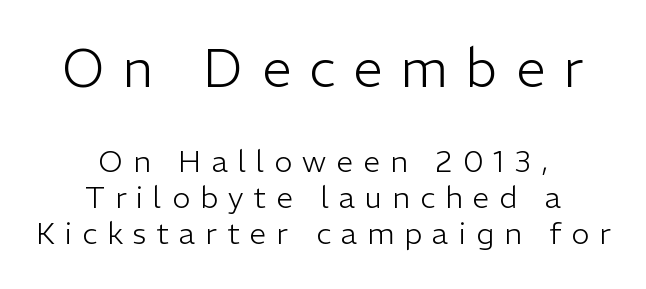
{"serif": "no", "italic": "no", "bold": "no", "weight": "light", "width": "normal", "stroke_contrast": "low", "x_height": "medium", "monospaced": "no", "underline": "no", "align": "center", "line_spacing_ratio": 1.21, "letter_spacing": "wide", "letter_spacing_em": 0.34, "larger_block": "first", "size_ratio": 1.77, "glyph_px": 53}
